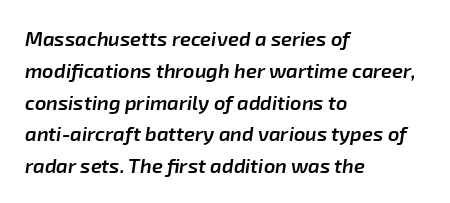
The image shows 20 px text type, italic (leaning right); set left-aligned, normal line spacing (1.59x), normal letter spacing, not underlined.
